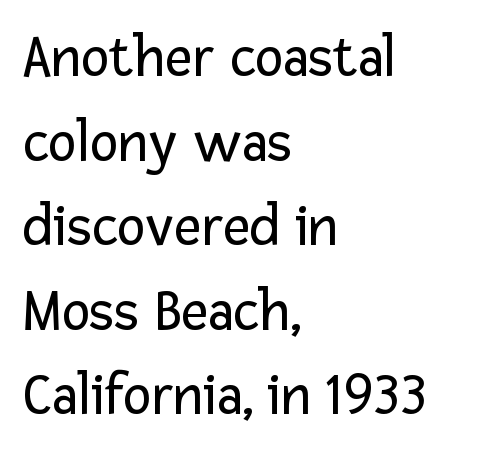
Q: Is the text bold? A: No.
Q: Is the text italic (slanted)? A: No, it is upright.
Q: Is the typeface a serif or a sans-serif typeface? A: Sans-serif.
Q: Is the text underlined? A: No.
Q: How is the paragraph aligned? A: Left-aligned.
Q: Is the spacing between letters normal or unusually wide? A: Normal.
Q: Is the spacing between lines tight, normal or loose? A: Normal.
Q: Width (condensed, normal, or wide)? A: Normal.
Q: Stroke contrast? A: Low.
Q: x-height? A: Medium.
Q: Monospaced? A: No.
